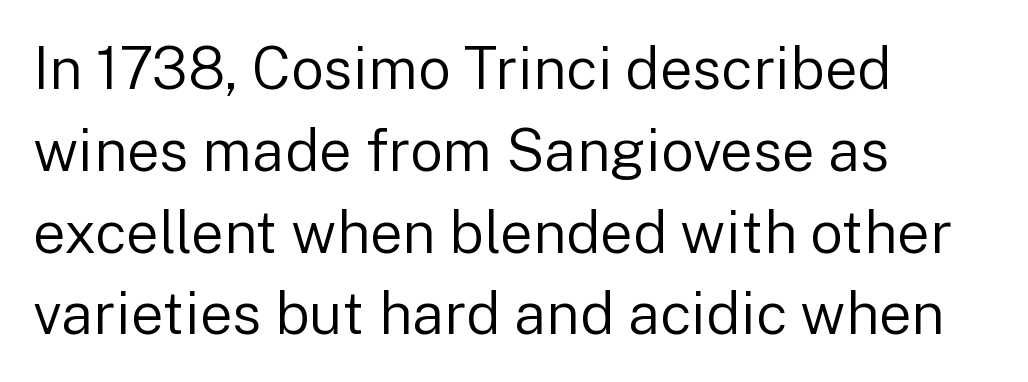
Q: Is the text bold? A: No.
Q: Is the text italic (slanted)? A: No, it is upright.
Q: Is the typeface a serif or a sans-serif typeface? A: Sans-serif.
Q: Is the text underlined? A: No.
Q: How is the paragraph aligned? A: Left-aligned.
Q: Is the spacing between letters normal or unusually wide? A: Normal.
Q: Is the spacing between lines tight, normal or loose? A: Normal.
Q: Width (condensed, normal, or wide)? A: Normal.
Q: Stroke contrast? A: Low.
Q: x-height? A: Medium.
Q: Monospaced? A: No.
